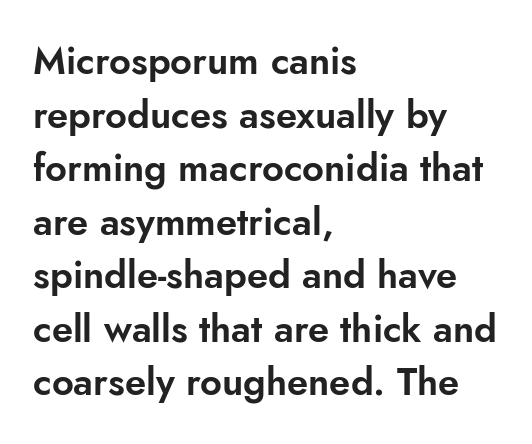
{"serif": "no", "italic": "no", "width": "normal", "stroke_contrast": "low", "x_height": "small", "monospaced": "no", "underline": "no", "align": "left", "line_spacing": "normal", "line_spacing_ratio": 1.41, "letter_spacing": "normal", "letter_spacing_em": 0.0, "glyph_px": 38}
